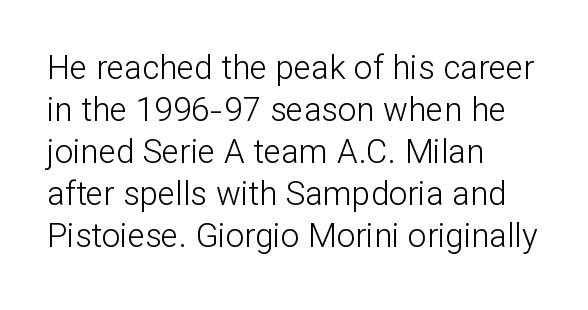
Q: Is the text bold? A: No.
Q: Is the text italic (slanted)? A: No, it is upright.
Q: Is the typeface a serif or a sans-serif typeface? A: Sans-serif.
Q: Is the text underlined? A: No.
Q: How is the paragraph aligned? A: Left-aligned.
Q: Is the spacing between letters normal or unusually wide? A: Normal.
Q: Is the spacing between lines tight, normal or loose? A: Normal.
Q: Width (condensed, normal, or wide)? A: Normal.
Q: Stroke contrast? A: Low.
Q: x-height? A: Medium.
Q: Monospaced? A: No.
